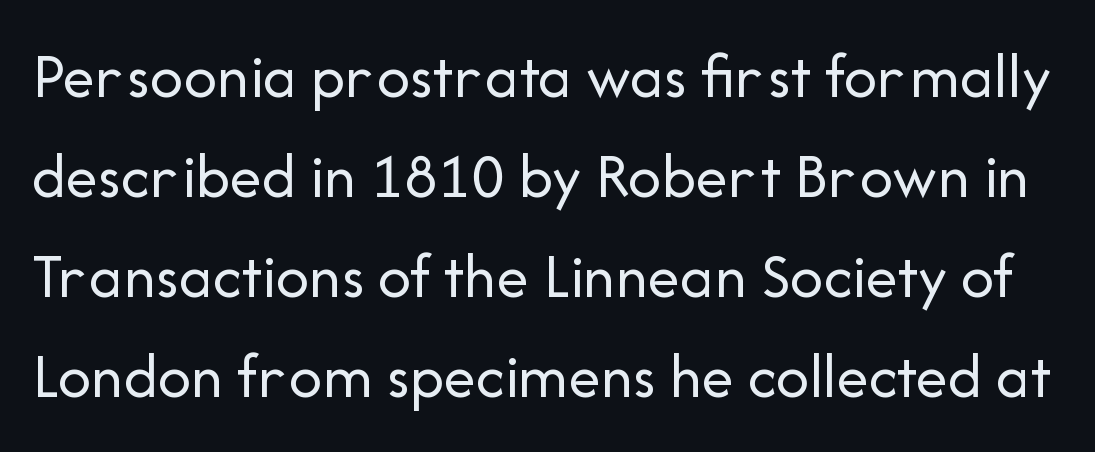
Q: Is the text bold? A: No.
Q: Is the text italic (slanted)? A: No, it is upright.
Q: Is the typeface a serif or a sans-serif typeface? A: Sans-serif.
Q: Is the text underlined? A: No.
Q: Is the spacing between letters normal or unusually wide? A: Normal.
Q: Is the spacing between lines tight, normal or loose? A: Normal.
Q: Width (condensed, normal, or wide)? A: Normal.
Q: Stroke contrast? A: Low.
Q: x-height? A: Medium.
Q: Monospaced? A: No.
